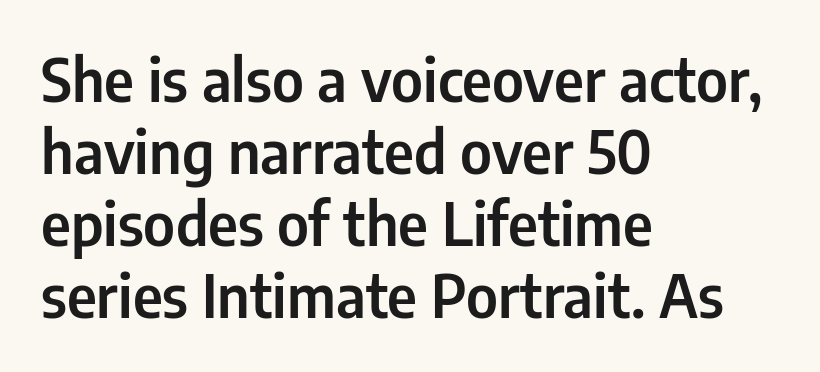
{"serif": "no", "italic": "no", "width": "condensed", "stroke_contrast": "low", "x_height": "medium", "monospaced": "no", "underline": "no", "align": "left", "line_spacing_ratio": 1.22, "letter_spacing": "normal", "letter_spacing_em": 0.0, "glyph_px": 59}
